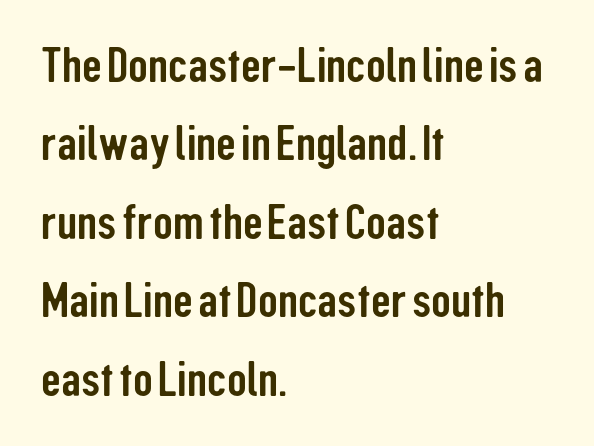
You could not count columns in this text — the font is proportionally spaced. Plain, unruled lines of type. Ascenders rise straight up at ninety degrees. The tracking reads as untouched default to a designer's eye. Horizontal alignment here is leftward, the default for most running prose.
